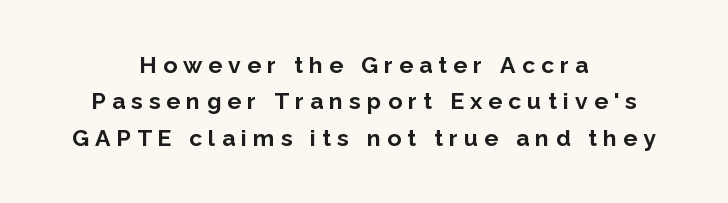
Q: Is the text bold? A: Yes.
Q: Is the text italic (slanted)? A: No, it is upright.
Q: Is the text underlined? A: No.
Q: How is the paragraph aligned? A: Centered.
Q: Is the spacing between letters normal or unusually wide? A: Unusually wide.
Q: Is the spacing between lines tight, normal or loose? A: Normal.
